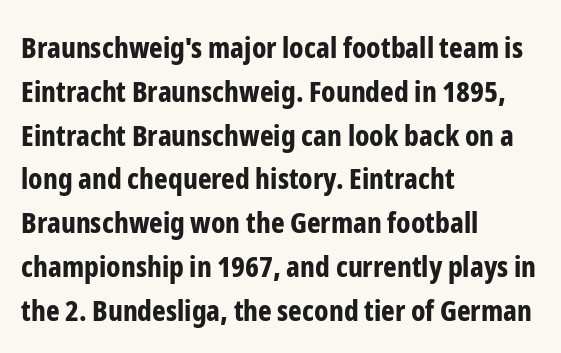
Q: Is the text bold? A: Yes.
Q: Is the text italic (slanted)? A: No, it is upright.
Q: Is the typeface a serif or a sans-serif typeface? A: Sans-serif.
Q: Is the text underlined? A: No.
Q: How is the paragraph aligned? A: Left-aligned.
Q: Is the spacing between letters normal or unusually wide? A: Normal.
Q: Is the spacing between lines tight, normal or loose? A: Normal.
Q: Width (condensed, normal, or wide)? A: Condensed.
Q: Stroke contrast? A: Low.
Q: x-height? A: Medium.
Q: Monospaced? A: No.
